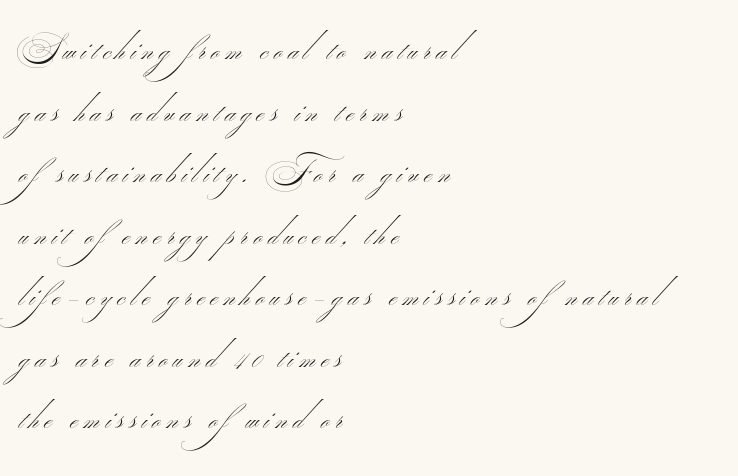
The image shows 34 px thin, wide sans-serif type; set left-aligned, line spacing 1.81x, not underlined; medium stroke contrast.
